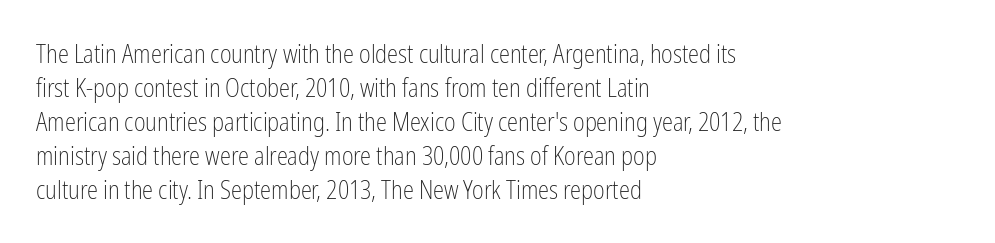
A normal amount of white space separates one row of letters from the next. Honestly, the letter spacing is just normal — you wouldn't notice it. The font's upright variant was chosen for this text. Is this a heavy cut? Hardly; it is regular or lighter. Caption: multi-line text, flush left, ragged right.
